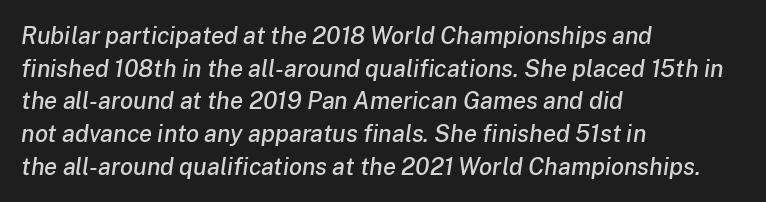
Q: Is the text italic (slanted)? A: Yes, it leans right by about 8 degrees.
Q: Is the text underlined? A: No.
Q: How is the paragraph aligned? A: Left-aligned.
Q: Is the spacing between letters normal or unusually wide? A: Normal.
Q: Is the spacing between lines tight, normal or loose? A: Normal.
